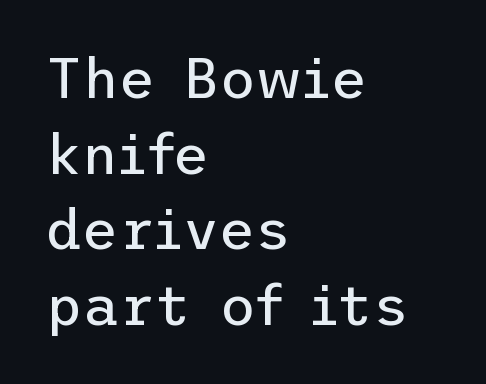
Quick note: underline off. Characters follow at the spacing the type designer built in. This reads as an unemphasized weight, regular at the heaviest. Visually the block forms a straight wall on the left and a jagged coastline on the right.
